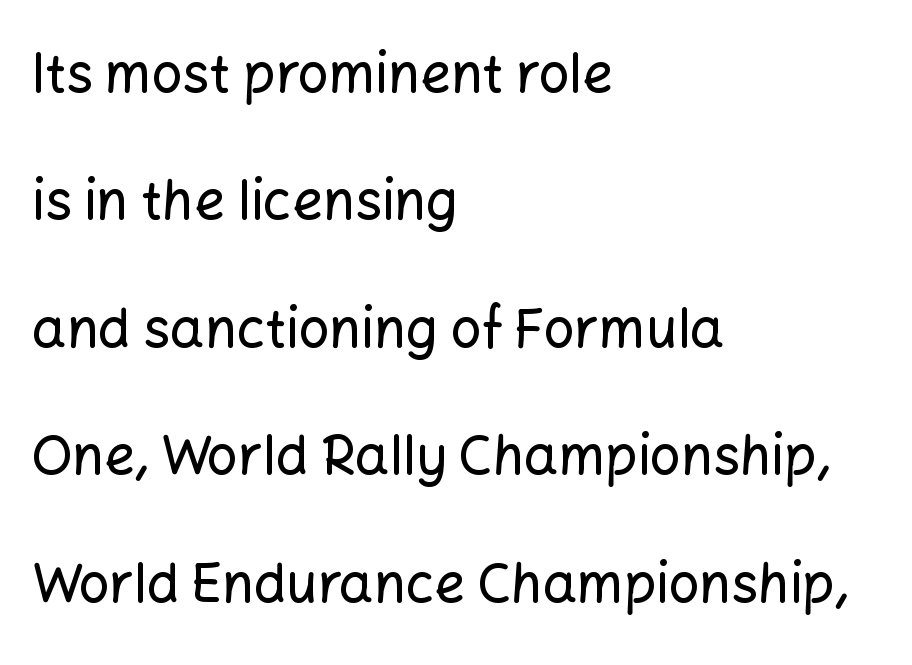
{"serif": "no", "italic": "no", "width": "normal", "stroke_contrast": "low", "x_height": "medium", "monospaced": "no", "underline": "no", "align": "left", "line_spacing": "loose", "line_spacing_ratio": 2.36, "letter_spacing": "normal", "letter_spacing_em": 0.0, "glyph_px": 54}
